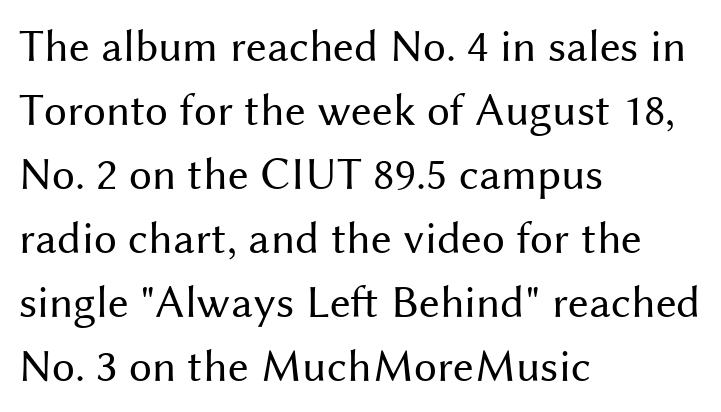
Q: Is the text bold? A: No.
Q: Is the text italic (slanted)? A: No, it is upright.
Q: Is the typeface a serif or a sans-serif typeface? A: Sans-serif.
Q: Is the text underlined? A: No.
Q: How is the paragraph aligned? A: Left-aligned.
Q: Is the spacing between letters normal or unusually wide? A: Normal.
Q: Is the spacing between lines tight, normal or loose? A: Normal.
Q: Width (condensed, normal, or wide)? A: Normal.
Q: Stroke contrast? A: Medium.
Q: x-height? A: Medium.
Q: Monospaced? A: No.
